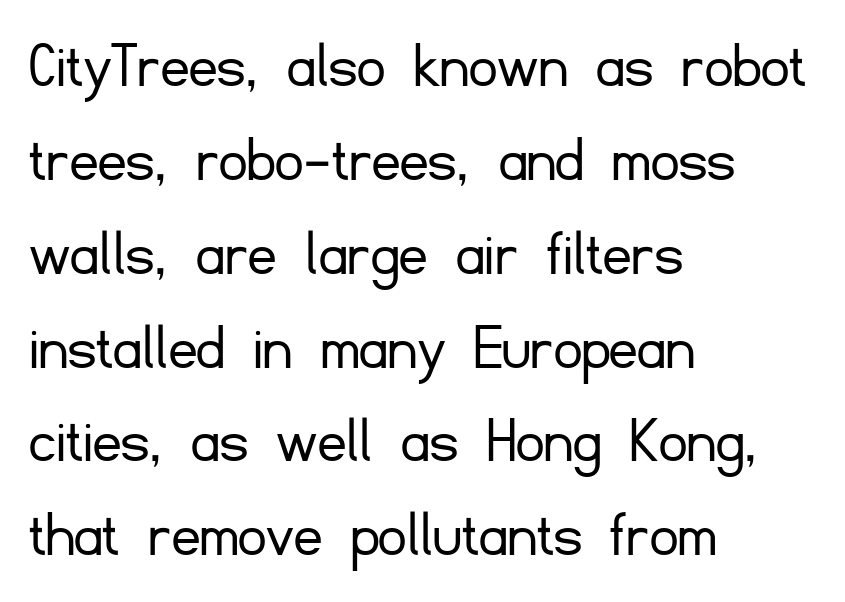
The image shows 69 px light sans-serif type, upright; set left-aligned, normal line spacing (1.36x), normal letter spacing, not underlined; low stroke contrast and a small x-height.
